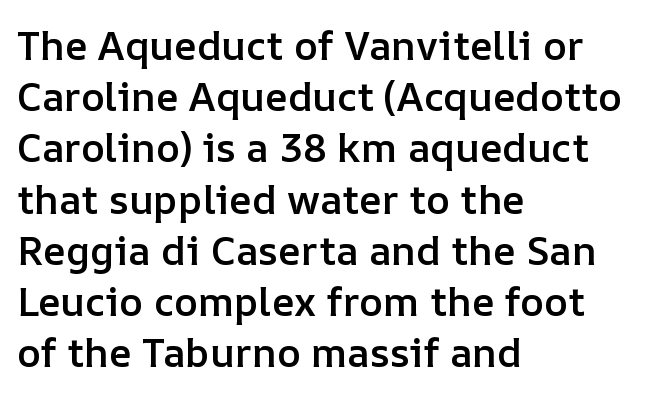
Glyph-to-glyph distance matches everyday printed text. Each row of text sits above clean, open space. Looks like regular typesetting: each glyph gets only the width it needs. Teacher's note: observe the even left margin — that is flush-left alignment. Style check: upright.
